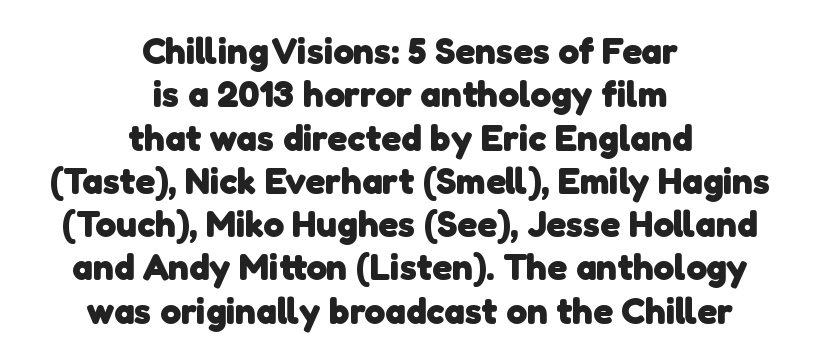
{"serif": "no", "bold": "yes", "weight": "heavy", "width": "normal", "stroke_contrast": "low", "x_height": "medium", "monospaced": "no", "underline": "no", "align": "center", "line_spacing_ratio": 1.17, "letter_spacing": "normal", "letter_spacing_em": 0.0, "glyph_px": 37}
